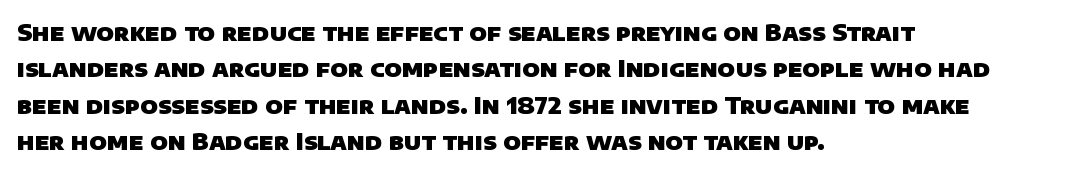
The image shows 23 px bold type; set left-aligned, normal line spacing (1.58x), normal letter spacing, not underlined.
